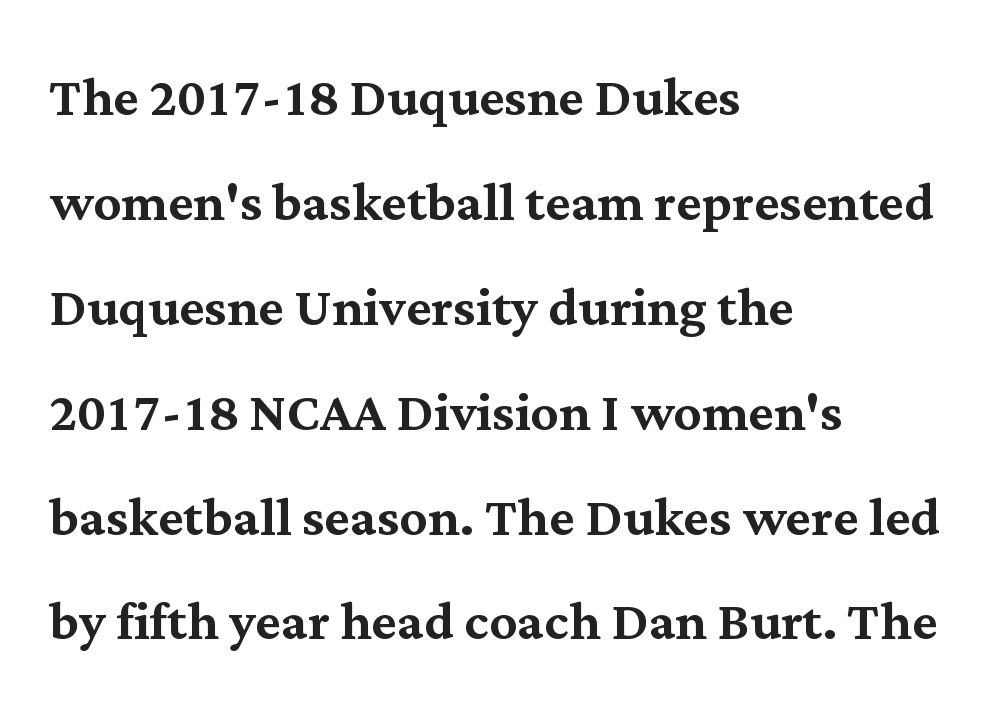
Q: Is the text italic (slanted)? A: No, it is upright.
Q: Is the typeface a serif or a sans-serif typeface? A: Serif.
Q: Is the text underlined? A: No.
Q: How is the paragraph aligned? A: Left-aligned.
Q: Is the spacing between letters normal or unusually wide? A: Normal.
Q: Is the spacing between lines tight, normal or loose? A: Normal.
Q: Width (condensed, normal, or wide)? A: Normal.
Q: Stroke contrast? A: Medium.
Q: x-height? A: Medium.
Q: Monospaced? A: No.
